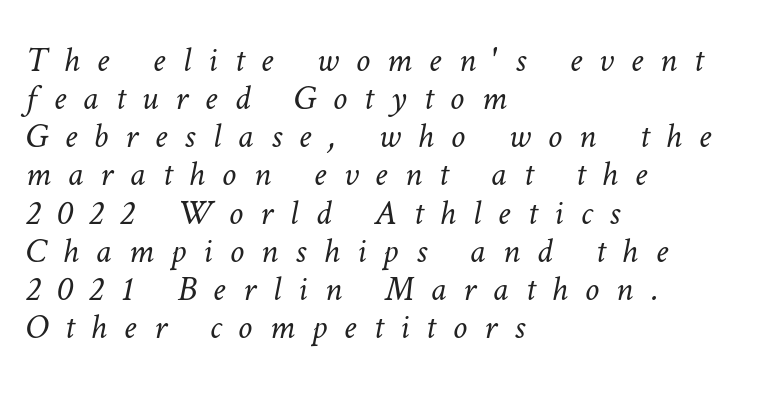
The image shows 36 px light type; set left-aligned, tight line spacing (1.06x), unusually wide letter spacing (+0.47 em), not underlined; low stroke contrast and a medium x-height.
